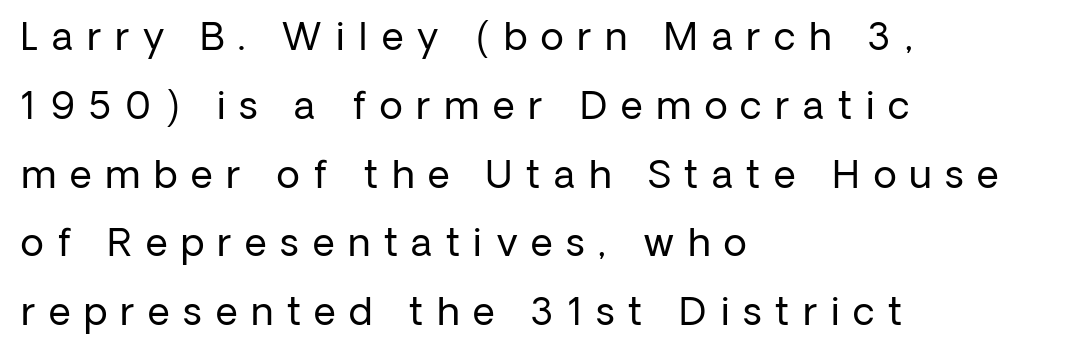
These lines are rendered in a variable-pitch font. This rendering uses left alignment, leaving the right contour irregular. Stroke thickness stays within the range of a standard reading face or lighter. Type style note: lacks serifs. Posture: upright roman.
